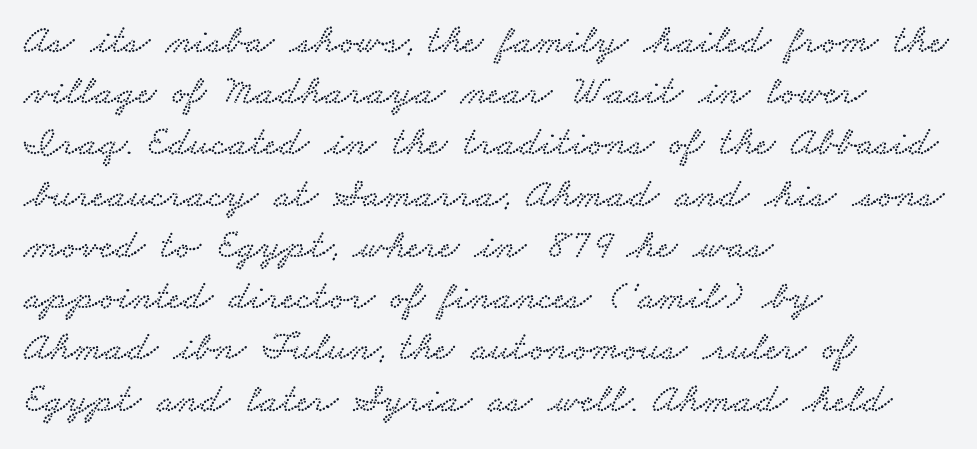
Q: Is the typeface a serif or a sans-serif typeface? A: Serif.
Q: Is the text underlined? A: No.
Q: How is the paragraph aligned? A: Left-aligned.
Q: Is the spacing between letters normal or unusually wide? A: Normal.
Q: Is the spacing between lines tight, normal or loose? A: Normal.
Q: Width (condensed, normal, or wide)? A: Wide.
Q: Stroke contrast? A: Low.
Q: x-height? A: Small.
Q: Monospaced? A: No.
